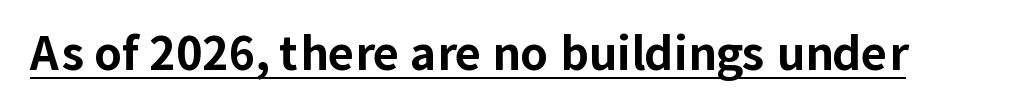
The image shows 45 px bold sans-serif type, upright; set normal letter spacing, underlined; low stroke contrast and a medium x-height.
